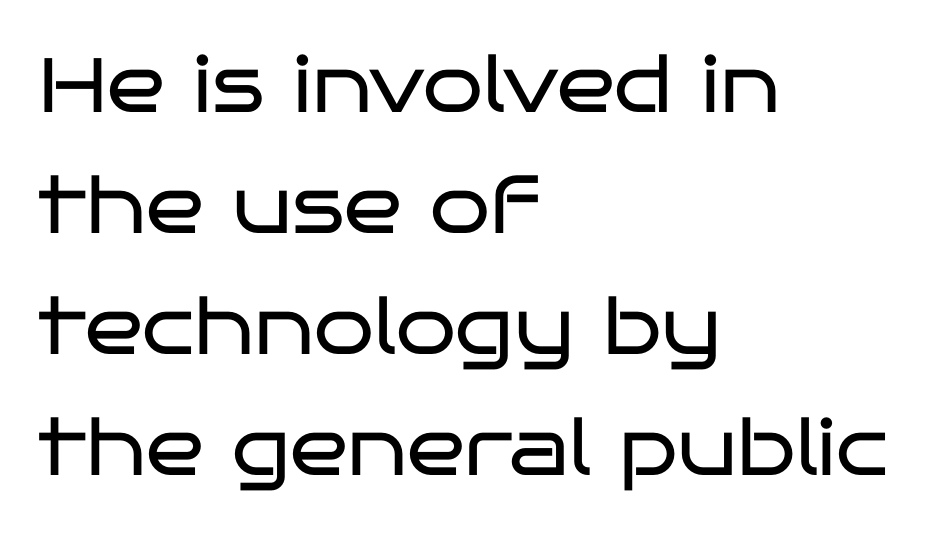
The image shows 77 px regular-weight, wide sans-serif type, upright; set left-aligned, normal line spacing (1.57x), normal letter spacing, not underlined; low stroke contrast and a large x-height.
